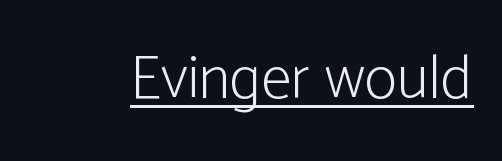
Q: Is the text bold? A: No.
Q: Is the text italic (slanted)? A: No, it is upright.
Q: Is the typeface a serif or a sans-serif typeface? A: Sans-serif.
Q: Is the text underlined? A: Yes.
Q: Is the spacing between letters normal or unusually wide? A: Normal.
Q: Width (condensed, normal, or wide)? A: Condensed.
Q: Stroke contrast? A: Low.
Q: x-height? A: Medium.
Q: Monospaced? A: No.
